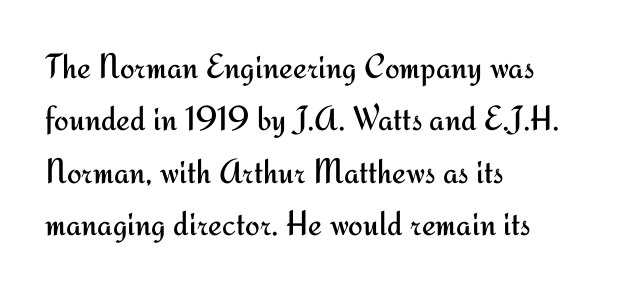
The typesetter chose a ragged-right arrangement here. The passage shown has conventional tracking throughout. Italic? Not at all — the glyphs are vertical. The passage shown is not underscored anywhere. Varying glyph widths throughout — classic text-font behaviour.
